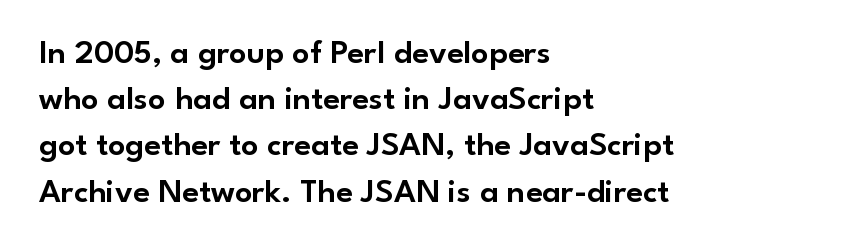
Leftover space on each line is placed entirely after the last word. Line spacing here is normal. Character widths vary here, with narrow letters taking less room than wide ones. Classification — sans serif. Quick note: underline off. A typesetter would mark this as roman, not italic.
